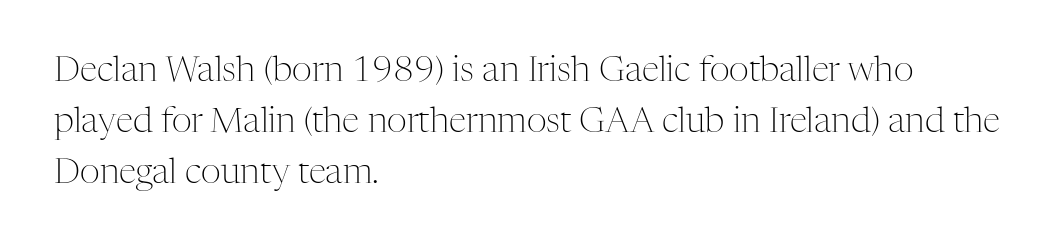
Q: Is the text bold? A: No.
Q: Is the text italic (slanted)? A: No, it is upright.
Q: Is the typeface a serif or a sans-serif typeface? A: Serif.
Q: Is the text underlined? A: No.
Q: How is the paragraph aligned? A: Left-aligned.
Q: Is the spacing between letters normal or unusually wide? A: Normal.
Q: Is the spacing between lines tight, normal or loose? A: Normal.
Q: Width (condensed, normal, or wide)? A: Normal.
Q: Stroke contrast? A: Medium.
Q: x-height? A: Medium.
Q: Monospaced? A: No.
